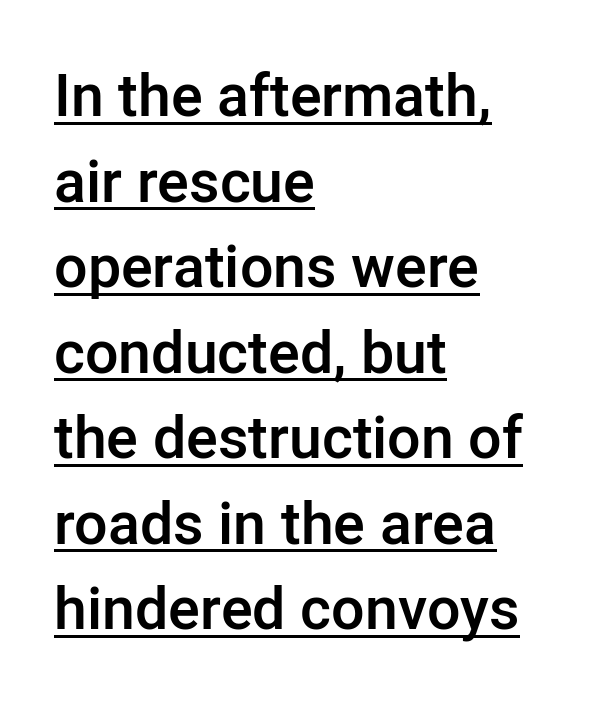
Q: Is the text bold? A: Semi-bold.
Q: Is the text italic (slanted)? A: No, it is upright.
Q: Is the typeface a serif or a sans-serif typeface? A: Sans-serif.
Q: Is the text underlined? A: Yes.
Q: How is the paragraph aligned? A: Left-aligned.
Q: Is the spacing between letters normal or unusually wide? A: Normal.
Q: Is the spacing between lines tight, normal or loose? A: Normal.
Q: Width (condensed, normal, or wide)? A: Normal.
Q: Stroke contrast? A: Low.
Q: x-height? A: Medium.
Q: Monospaced? A: No.
